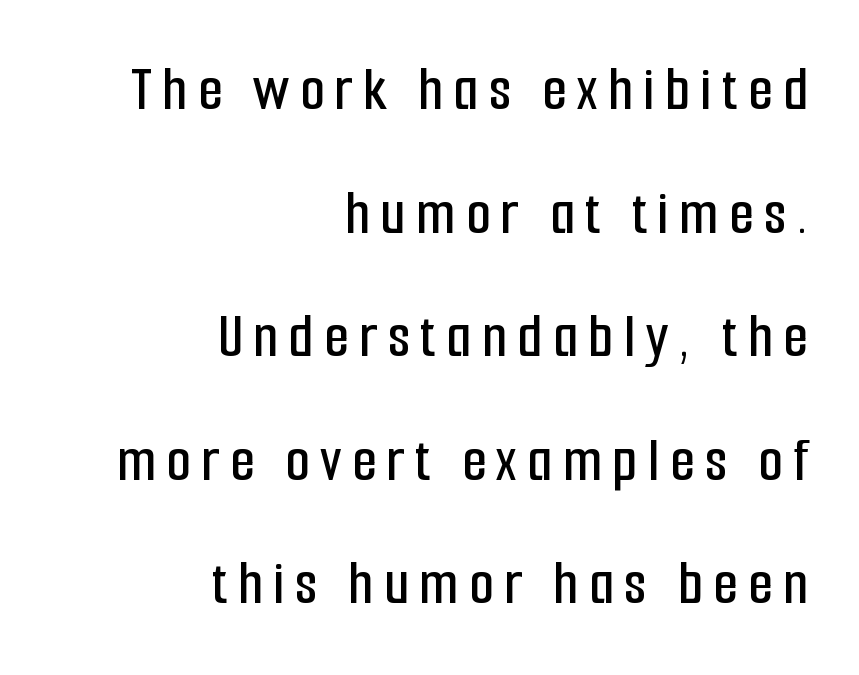
Italic? Not at all — the glyphs are vertical. The designer went with a sans here, leaving each stem footless. Horizontal alignment here is rightward, an uncommon choice for prose. Successive baselines arrive slowly, with a big drop between each. Here the designer chose a conventional face with non-uniform glyph widths.
